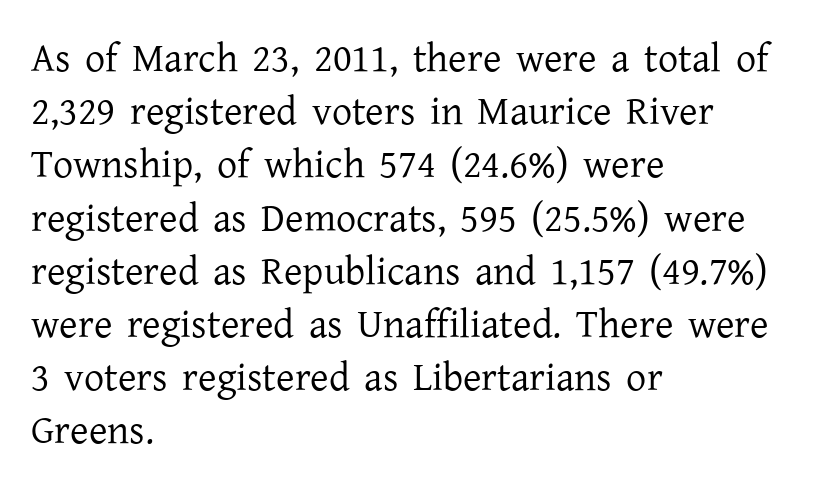
This sample has the flowing, uneven cadence of proportional lettering. Between one letter and the next there's only the usual sliver of space. Normally led — the rows are evenly, conventionally spaced. Lines of text with bare space underneath. Is the type heavy? It reads as light-to-regular instead. Posture: upright roman.
